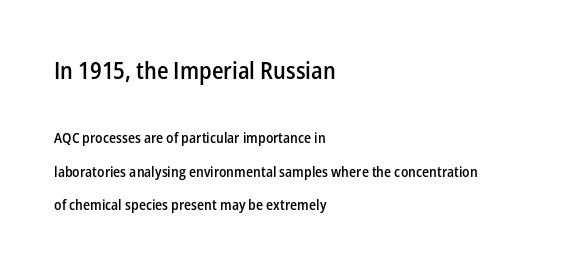
The image shows 23 px text type, upright; set left-aligned, loose line spacing (2.41x), normal letter spacing, not underlined; the first (top) block is 1.64x larger.
